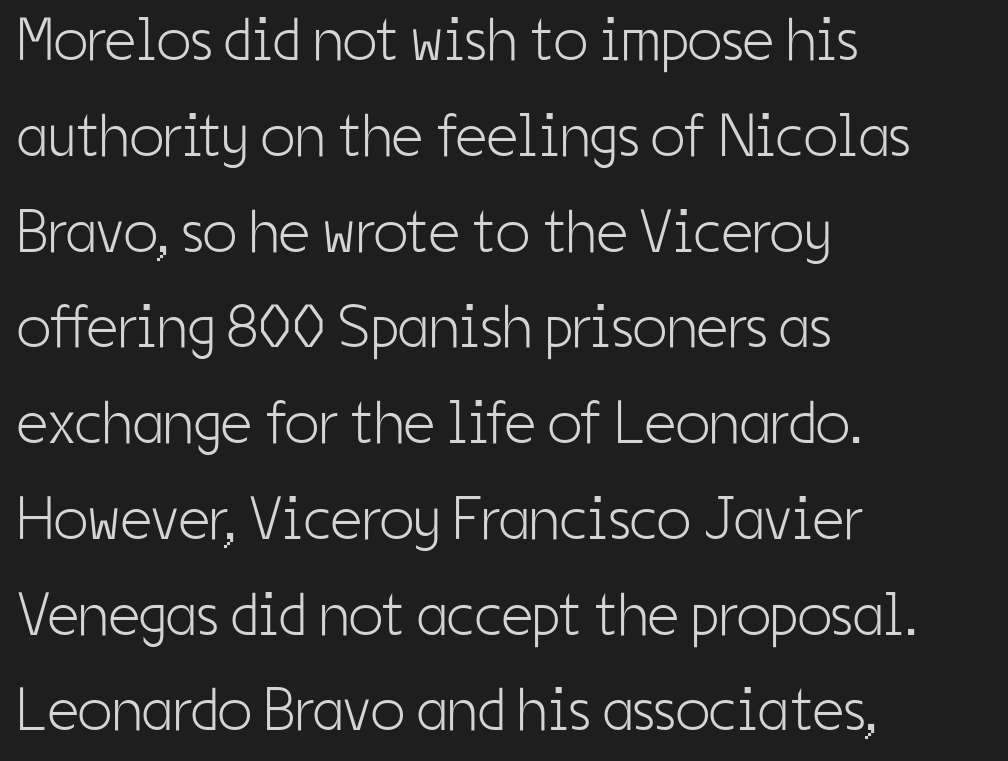
{"serif": "no", "italic": "no", "bold": "no", "weight": "light", "width": "condensed", "stroke_contrast": "low", "x_height": "medium", "monospaced": "no", "underline": "no", "align": "left", "line_spacing": "normal", "line_spacing_ratio": 1.57, "letter_spacing": "normal", "letter_spacing_em": 0.0, "glyph_px": 61}
